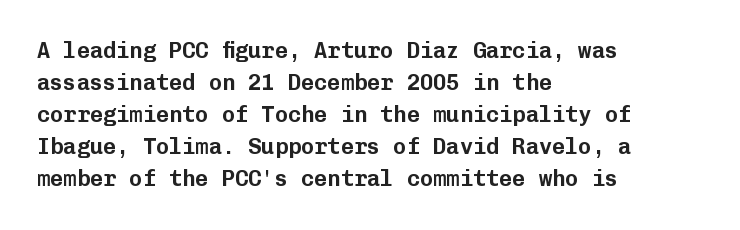
The image shows 22 px text type, upright; set left-aligned, normal line spacing (1.46x), normal letter spacing, not underlined.
